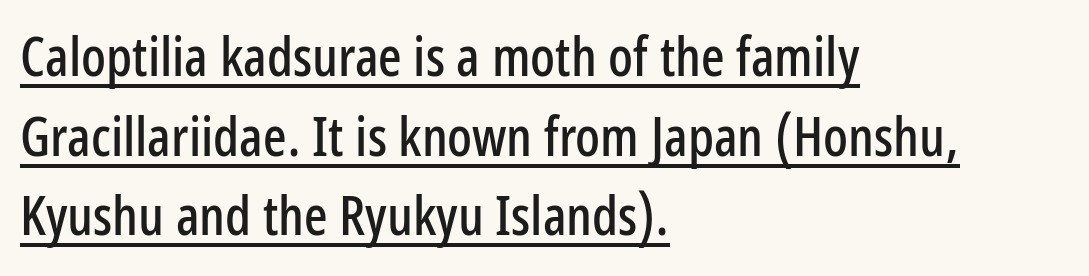
Compared with undecorated copy, this sample adds a rule below the words. Layout note: lines flush left. How would I describe the line gaps? Plain and ordinary. Glyph-to-glyph distance matches everyday printed text.
